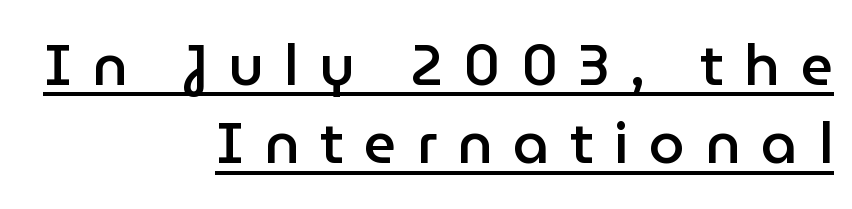
The image shows 57 px semibold sans-serif type, upright; set right-aligned, normal line spacing (1.37x), unusually wide letter spacing (+0.36 em), underlined; low stroke contrast and a medium x-height.
